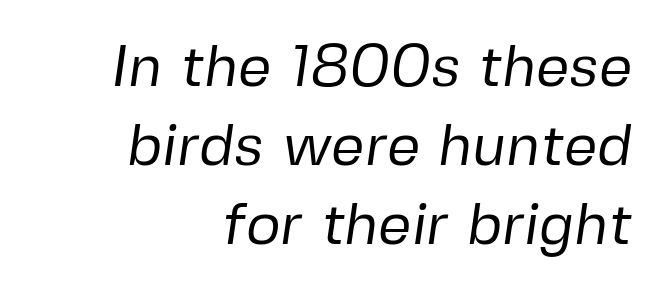
Q: Is the text bold? A: No.
Q: Is the typeface a serif or a sans-serif typeface? A: Sans-serif.
Q: Is the text underlined? A: No.
Q: How is the paragraph aligned? A: Right-aligned.
Q: Is the spacing between letters normal or unusually wide? A: Normal.
Q: Is the spacing between lines tight, normal or loose? A: Normal.
Q: Width (condensed, normal, or wide)? A: Normal.
Q: Stroke contrast? A: Low.
Q: x-height? A: Medium.
Q: Monospaced? A: No.
